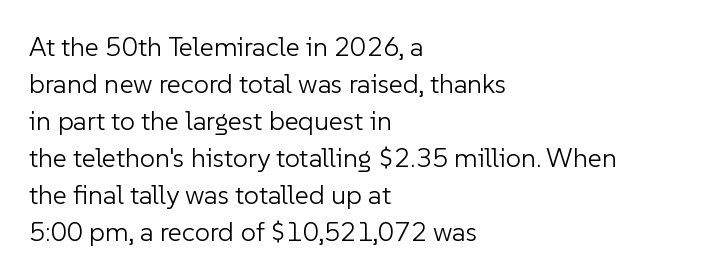
Q: Is the text bold? A: No.
Q: Is the text italic (slanted)? A: No, it is upright.
Q: Is the text underlined? A: No.
Q: How is the paragraph aligned? A: Left-aligned.
Q: Is the spacing between letters normal or unusually wide? A: Normal.
Q: Is the spacing between lines tight, normal or loose? A: Normal.
